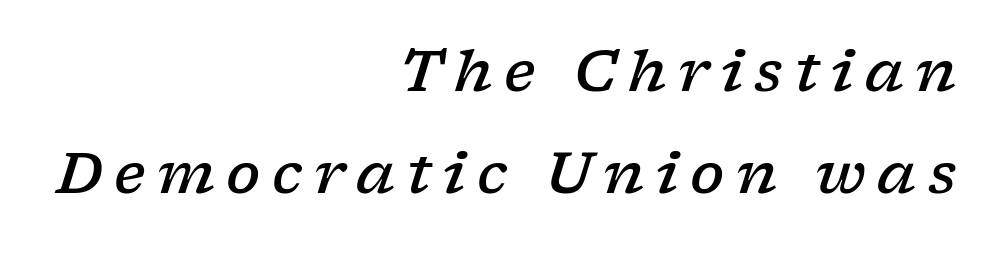
Q: Is the text bold? A: Semi-bold.
Q: Is the text italic (slanted)? A: Yes, it leans right by about 17 degrees.
Q: Is the typeface a serif or a sans-serif typeface? A: Serif.
Q: Is the text underlined? A: No.
Q: How is the paragraph aligned? A: Right-aligned.
Q: Is the spacing between letters normal or unusually wide? A: Unusually wide.
Q: Width (condensed, normal, or wide)? A: Wide.
Q: Stroke contrast? A: Low.
Q: x-height? A: Medium.
Q: Monospaced? A: No.
